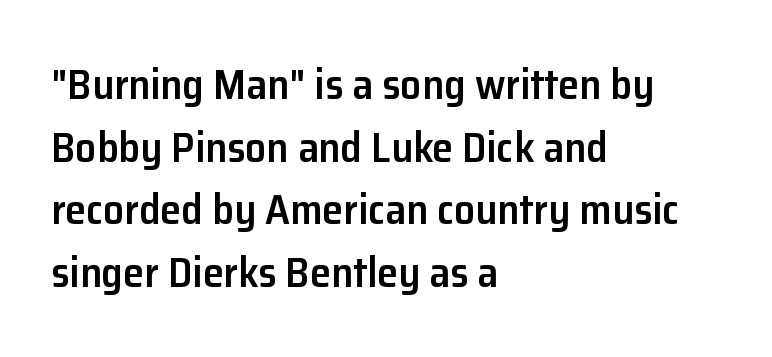
Q: Is the text bold? A: Semi-bold.
Q: Is the text italic (slanted)? A: No, it is upright.
Q: Is the typeface a serif or a sans-serif typeface? A: Sans-serif.
Q: Is the text underlined? A: No.
Q: How is the paragraph aligned? A: Left-aligned.
Q: Is the spacing between letters normal or unusually wide? A: Normal.
Q: Is the spacing between lines tight, normal or loose? A: Normal.
Q: Width (condensed, normal, or wide)? A: Normal.
Q: Stroke contrast? A: Low.
Q: x-height? A: Medium.
Q: Monospaced? A: No.
